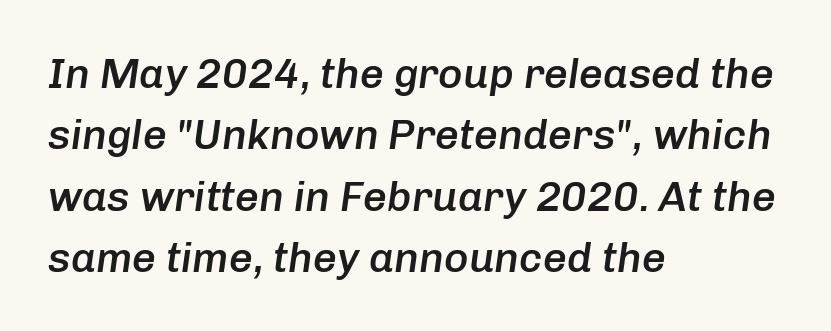
{"italic": "yes", "lean": "right", "slant_degrees": 8, "bold": "semi", "weight": "semibold", "width": "normal", "stroke_contrast": "low", "x_height": "medium", "monospaced": "no", "underline": "no", "align": "left", "line_spacing": "normal", "line_spacing_ratio": 1.46, "letter_spacing": "normal", "letter_spacing_em": 0.0, "glyph_px": 42}
